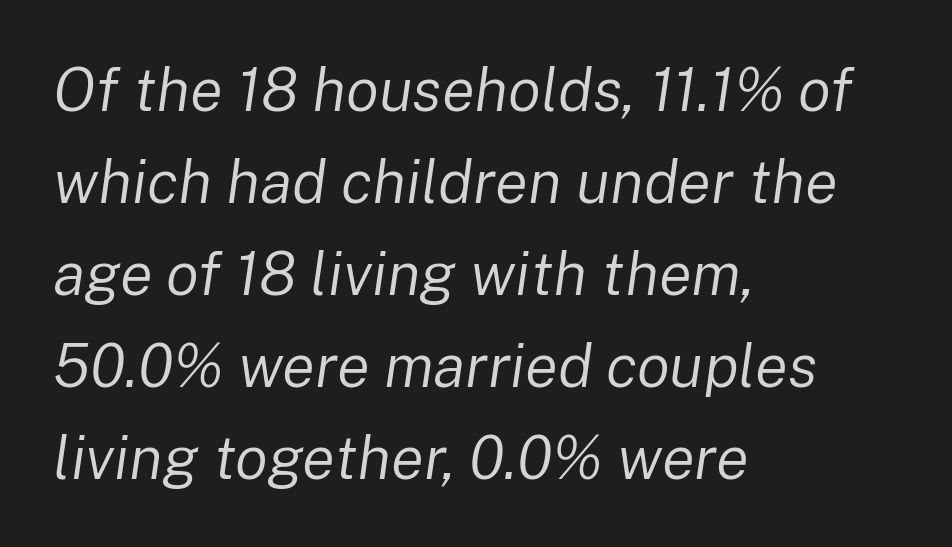
{"italic": "yes", "lean": "right", "slant_degrees": 8, "bold": "no", "weight": "regular", "width": "normal", "stroke_contrast": "low", "x_height": "medium", "monospaced": "no", "underline": "no", "align": "left", "line_spacing": "normal", "line_spacing_ratio": 1.51, "letter_spacing": "normal", "letter_spacing_em": 0.0, "glyph_px": 61}
